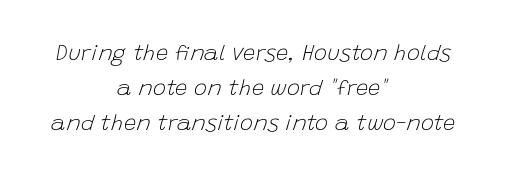
{"italic": "yes", "lean": "right", "slant_degrees": 15, "bold": "no", "underline": "no", "align": "center", "line_spacing": "normal", "line_spacing_ratio": 1.6, "letter_spacing": "normal", "letter_spacing_em": 0.0, "glyph_px": 22}
